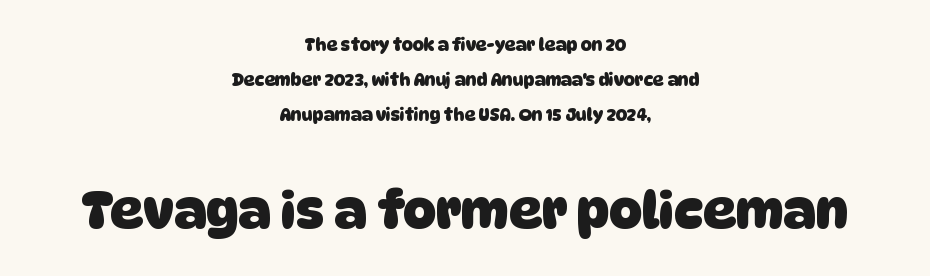
{"serif": "no", "bold": "yes", "weight": "heavy", "width": "normal", "stroke_contrast": "low", "x_height": "large", "monospaced": "no", "underline": "no", "align": "center", "line_spacing": "loose", "line_spacing_ratio": 2.05, "letter_spacing": "normal", "letter_spacing_em": 0.0, "larger_block": "second", "size_ratio": 3.0, "glyph_px": 51}
